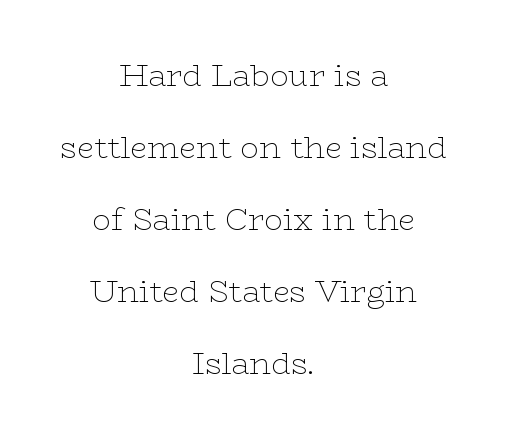
The image shows 31 px thin, wide serif type, upright; set centered, loose line spacing (2.32x), normal letter spacing, not underlined; low stroke contrast and a medium x-height.
